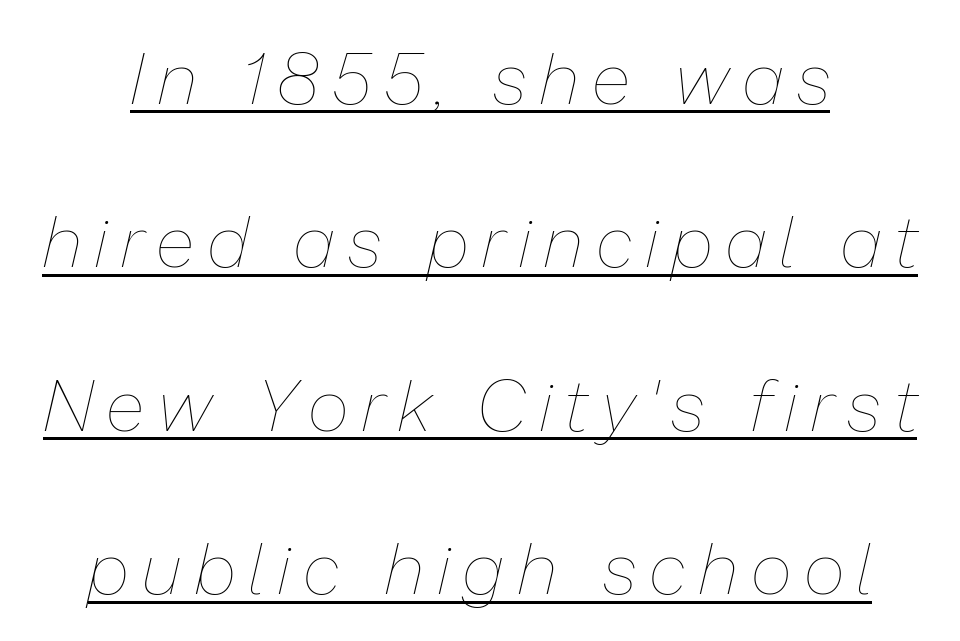
The image shows 72 px thin type, italic (leaning right); set centered, loose line spacing (2.27x), unusually wide letter spacing (+0.2 em), underlined; low stroke contrast and a medium x-height.
